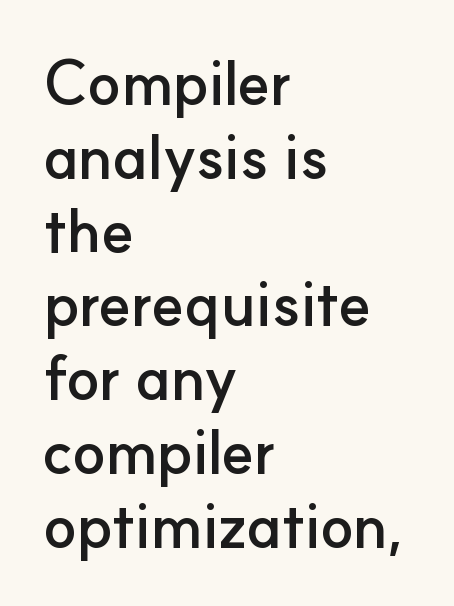
Q: Is the text bold? A: Yes.
Q: Is the text italic (slanted)? A: No, it is upright.
Q: Is the typeface a serif or a sans-serif typeface? A: Sans-serif.
Q: Is the text underlined? A: No.
Q: How is the paragraph aligned? A: Left-aligned.
Q: Is the spacing between letters normal or unusually wide? A: Normal.
Q: Width (condensed, normal, or wide)? A: Normal.
Q: Stroke contrast? A: Low.
Q: x-height? A: Small.
Q: Monospaced? A: No.
